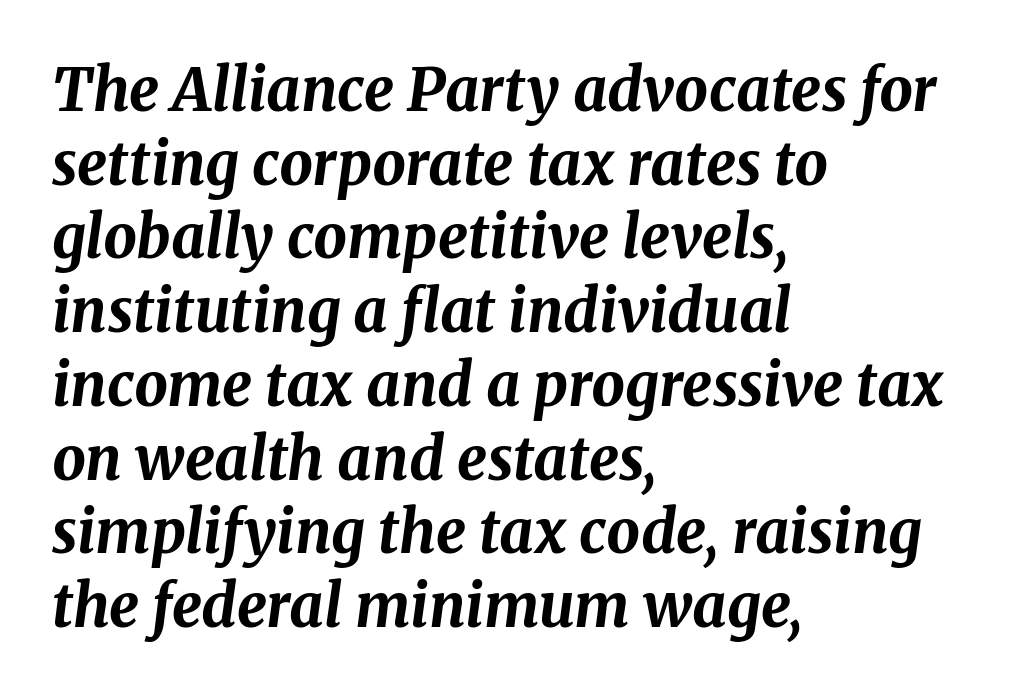
Slant detected: the letters are inclined. In terms of weight, the rendering is a true, heavy bold. What's the leading like? Ordinary, nothing unusual. Anything drawn beneath the words? Only blank space.
